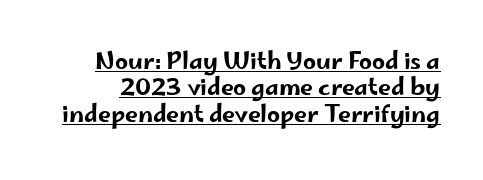
Q: Is the text italic (slanted)? A: No, it is upright.
Q: Is the text underlined? A: Yes.
Q: Is the spacing between letters normal or unusually wide? A: Normal.
Q: Is the spacing between lines tight, normal or loose? A: Tight.
